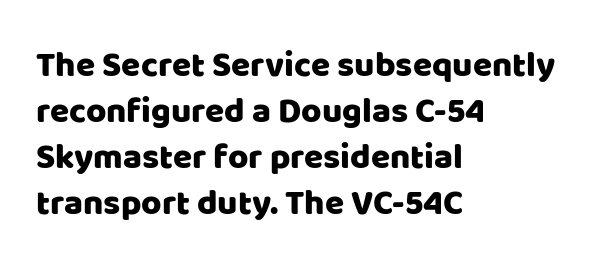
Q: Is the text italic (slanted)? A: No, it is upright.
Q: Is the typeface a serif or a sans-serif typeface? A: Sans-serif.
Q: Is the text underlined? A: No.
Q: How is the paragraph aligned? A: Left-aligned.
Q: Is the spacing between letters normal or unusually wide? A: Normal.
Q: Is the spacing between lines tight, normal or loose? A: Normal.
Q: Width (condensed, normal, or wide)? A: Normal.
Q: Stroke contrast? A: Low.
Q: x-height? A: Large.
Q: Monospaced? A: No.
